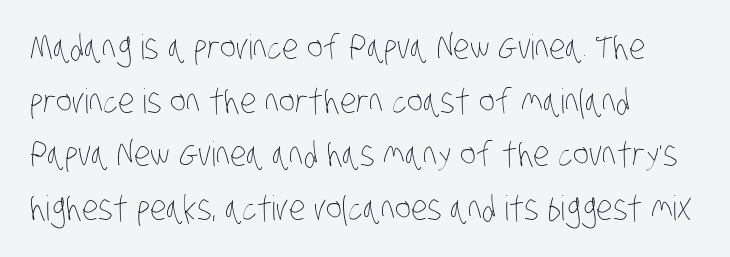
The image shows 34 px thin, condensed type; set left-aligned, normal line spacing (1.58x), normal letter spacing, not underlined; low stroke contrast and a large x-height.
